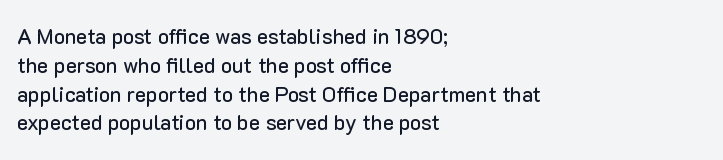
Q: Is the text italic (slanted)? A: No, it is upright.
Q: Is the text underlined? A: No.
Q: How is the paragraph aligned? A: Left-aligned.
Q: Is the spacing between letters normal or unusually wide? A: Normal.
Q: Is the spacing between lines tight, normal or loose? A: Normal.
